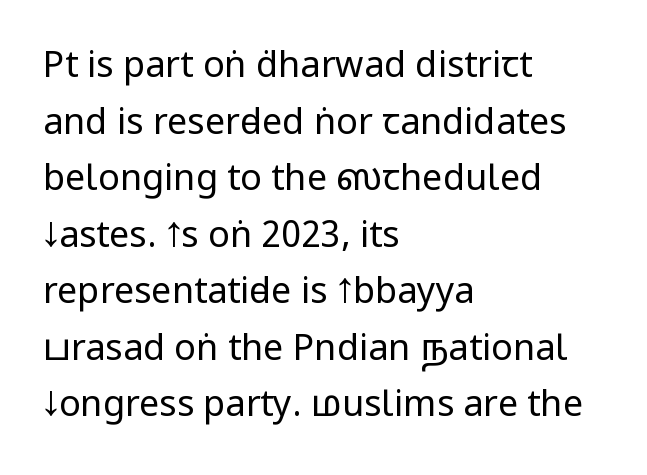
Q: Is the text bold? A: No.
Q: Is the text italic (slanted)? A: No, it is upright.
Q: Is the typeface a serif or a sans-serif typeface? A: Sans-serif.
Q: Is the text underlined? A: No.
Q: How is the paragraph aligned? A: Left-aligned.
Q: Is the spacing between letters normal or unusually wide? A: Normal.
Q: Is the spacing between lines tight, normal or loose? A: Normal.
Q: Width (condensed, normal, or wide)? A: Condensed.
Q: Stroke contrast? A: Low.
Q: x-height? A: Large.
Q: Monospaced? A: No.
